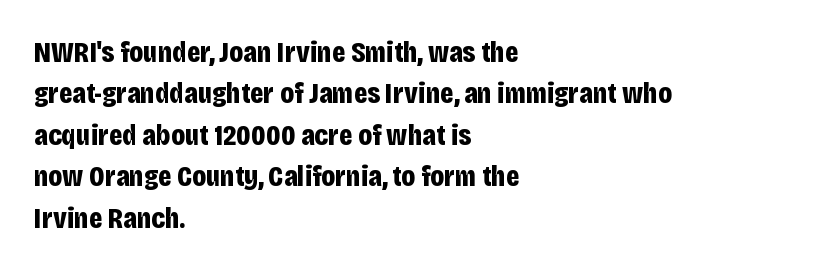
Tall strokes in this sample are plumb rather than angled. The foot of each line stays bare and open. All the whitespace from short lines collects on the right. The font is running at its bold setting. A sans-serif font was chosen for this passage. The face used here is proportionally spaced, like ordinary book or web type.
